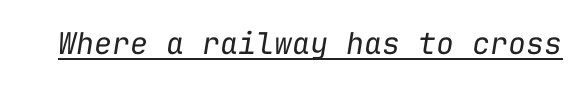
Q: Is the text bold? A: No.
Q: Is the text italic (slanted)? A: Yes, it leans right by about 9 degrees.
Q: Is the text underlined? A: Yes.
Q: Is the spacing between letters normal or unusually wide? A: Normal.
Q: Width (condensed, normal, or wide)? A: Normal.
Q: Stroke contrast? A: Low.
Q: x-height? A: Medium.
Q: Monospaced? A: Yes.
